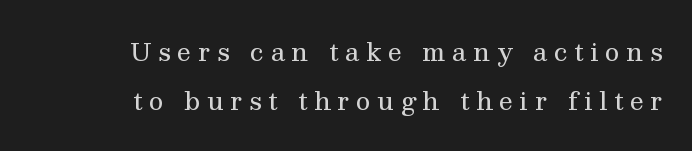
The image shows 25 px text type, upright; set right-aligned, loose line spacing (1.98x), unusually wide letter spacing (+0.26 em), not underlined.
